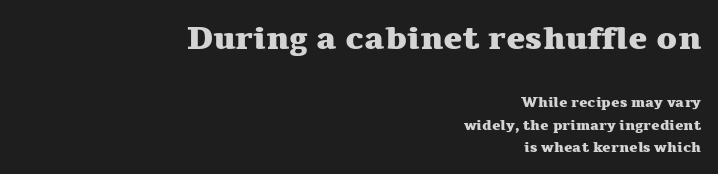
{"serif": "yes", "italic": "no", "bold": "yes", "weight": "heavy", "width": "wide", "stroke_contrast": "medium", "x_height": "medium", "monospaced": "no", "underline": "no", "align": "right", "line_spacing": "normal", "line_spacing_ratio": 1.59, "letter_spacing": "normal", "letter_spacing_em": 0.0, "larger_block": "first", "size_ratio": 2.29, "glyph_px": 32}
